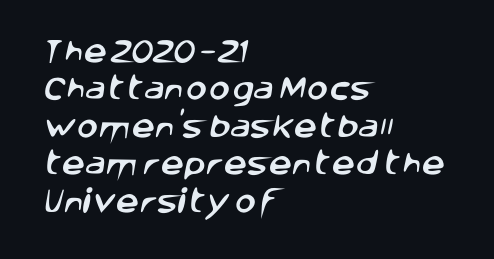
Q: Is the text underlined? A: No.
Q: How is the paragraph aligned? A: Left-aligned.
Q: Is the spacing between letters normal or unusually wide? A: Normal.
Q: Is the spacing between lines tight, normal or loose? A: Normal.
